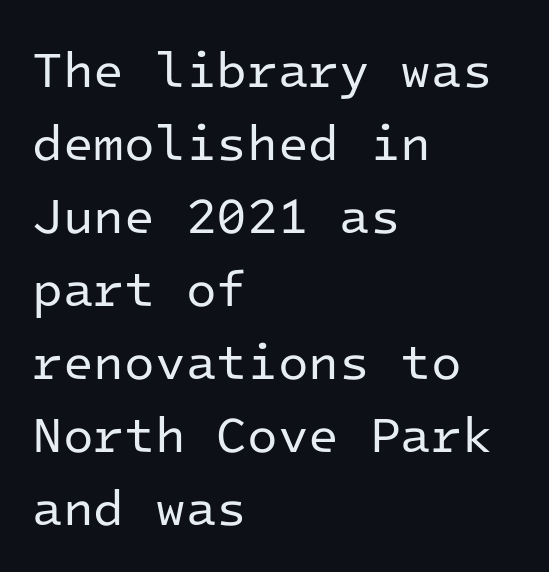
Q: Is the text bold? A: No.
Q: Is the text italic (slanted)? A: No, it is upright.
Q: Is the typeface a serif or a sans-serif typeface? A: Sans-serif.
Q: Is the text underlined? A: No.
Q: How is the paragraph aligned? A: Left-aligned.
Q: Is the spacing between letters normal or unusually wide? A: Normal.
Q: Is the spacing between lines tight, normal or loose? A: Normal.
Q: Width (condensed, normal, or wide)? A: Normal.
Q: Stroke contrast? A: Low.
Q: x-height? A: Medium.
Q: Monospaced? A: Yes.
